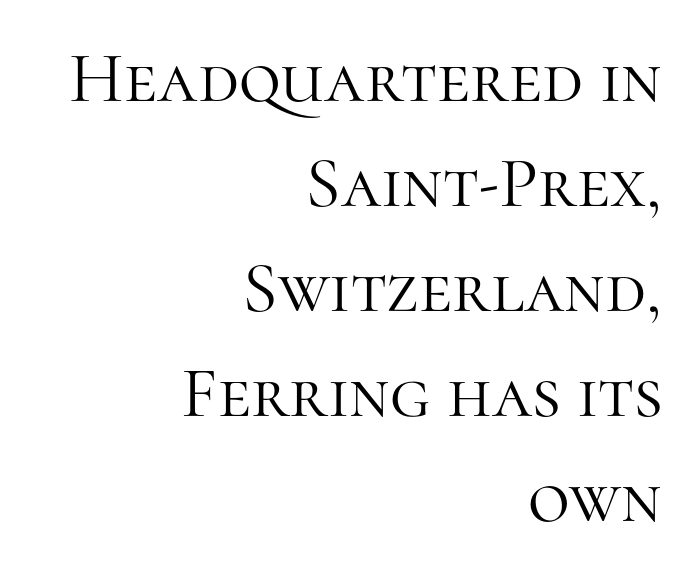
Q: Is the text bold? A: No.
Q: Is the text italic (slanted)? A: No, it is upright.
Q: Is the typeface a serif or a sans-serif typeface? A: Serif.
Q: Is the text underlined? A: No.
Q: How is the paragraph aligned? A: Right-aligned.
Q: Is the spacing between letters normal or unusually wide? A: Normal.
Q: Is the spacing between lines tight, normal or loose? A: Normal.
Q: Width (condensed, normal, or wide)? A: Normal.
Q: Stroke contrast? A: High.
Q: x-height? A: Medium.
Q: Monospaced? A: No.
